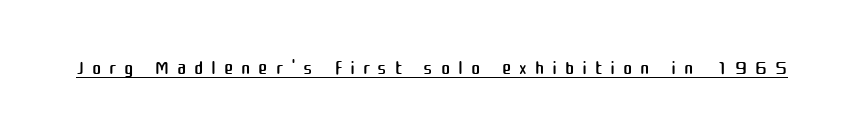
Q: Is the text bold? A: No.
Q: Is the text italic (slanted)? A: No, it is upright.
Q: Is the typeface a serif or a sans-serif typeface? A: Sans-serif.
Q: Is the text underlined? A: Yes.
Q: Is the spacing between letters normal or unusually wide? A: Unusually wide.
Q: Width (condensed, normal, or wide)? A: Normal.
Q: Stroke contrast? A: Medium.
Q: x-height? A: Medium.
Q: Monospaced? A: No.
